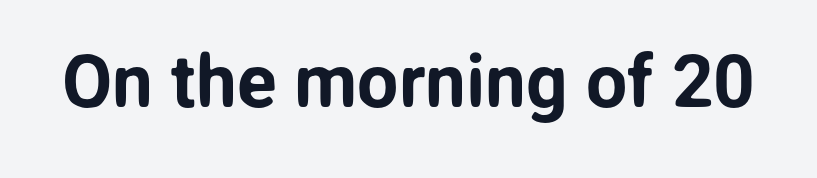
Q: Is the text italic (slanted)? A: No, it is upright.
Q: Is the typeface a serif or a sans-serif typeface? A: Sans-serif.
Q: Is the text underlined? A: No.
Q: Is the spacing between letters normal or unusually wide? A: Normal.
Q: Width (condensed, normal, or wide)? A: Normal.
Q: Stroke contrast? A: Low.
Q: x-height? A: Medium.
Q: Monospaced? A: No.
